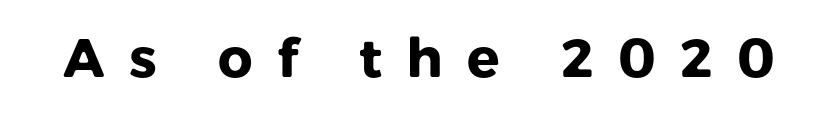
The image shows 54 px heavy sans-serif type, upright; set unusually wide letter spacing (+0.45 em), not underlined; low stroke contrast and a medium x-height.
